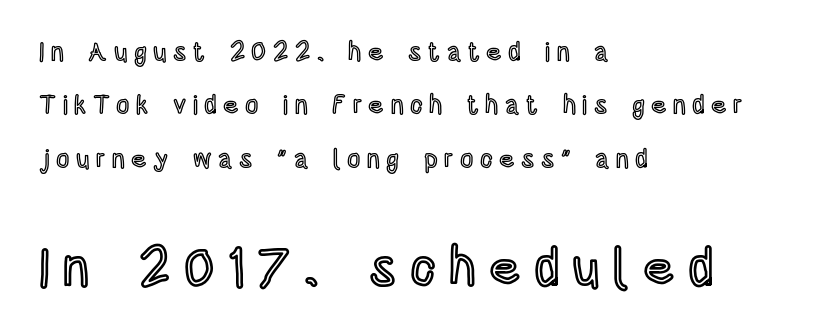
Q: Is the text italic (slanted)? A: No, it is upright.
Q: Is the text underlined? A: No.
Q: How is the paragraph aligned? A: Left-aligned.
Q: Is the spacing between letters normal or unusually wide? A: Unusually wide.
Q: Is the spacing between lines tight, normal or loose? A: Loose.
Q: Which block of text is set in a larger size, the first (top) or the second (bottom)? A: The second (bottom) one.
Q: Width (condensed, normal, or wide)? A: Condensed.
Q: x-height? A: Large.
Q: Monospaced? A: No.
